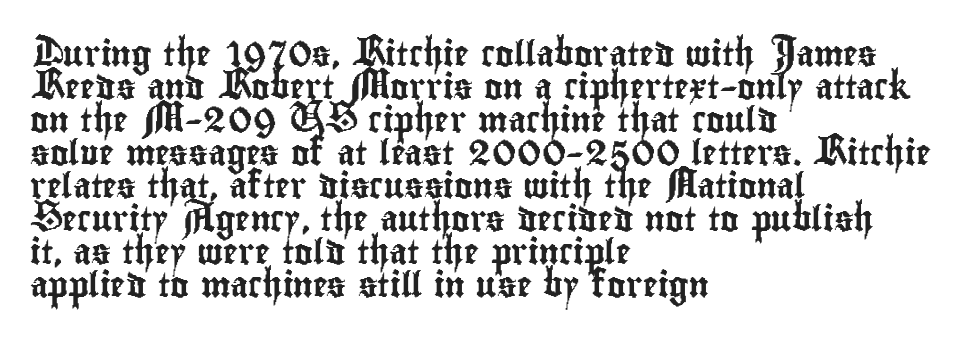
Q: Is the text italic (slanted)? A: No, it is upright.
Q: Is the text underlined? A: No.
Q: How is the paragraph aligned? A: Left-aligned.
Q: Is the spacing between letters normal or unusually wide? A: Normal.
Q: Is the spacing between lines tight, normal or loose? A: Normal.
